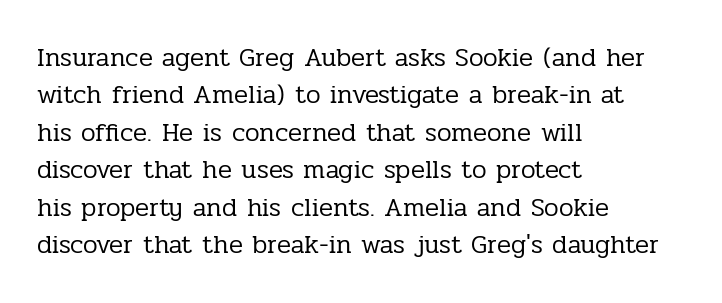
Is the letter spacing exaggerated? No — it looks like the ordinary default. This block has exactly the height ordinary leading produces. This is the regular roman posture of the typeface. Weight: not bold — regular or lighter.
